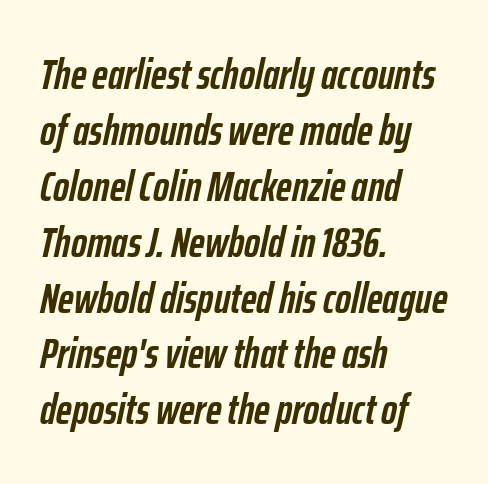
{"italic": "yes", "lean": "right", "slant_degrees": 12, "bold": "yes", "weight": "semibold", "width": "condensed", "stroke_contrast": "low", "x_height": "medium", "monospaced": "no", "underline": "no", "align": "left", "line_spacing": "normal", "line_spacing_ratio": 1.3, "letter_spacing": "normal", "letter_spacing_em": 0.0, "glyph_px": 43}
